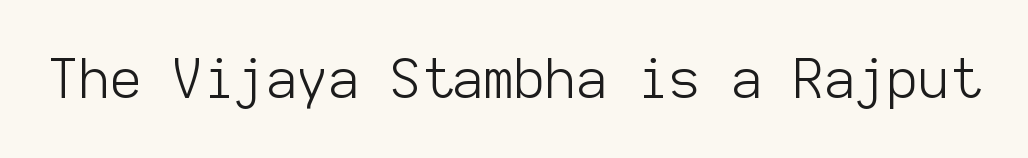
Q: Is the text bold? A: No.
Q: Is the text italic (slanted)? A: No, it is upright.
Q: Is the typeface a serif or a sans-serif typeface? A: Sans-serif.
Q: Is the text underlined? A: No.
Q: Is the spacing between letters normal or unusually wide? A: Normal.
Q: Width (condensed, normal, or wide)? A: Normal.
Q: Stroke contrast? A: Low.
Q: x-height? A: Medium.
Q: Monospaced? A: Yes.
